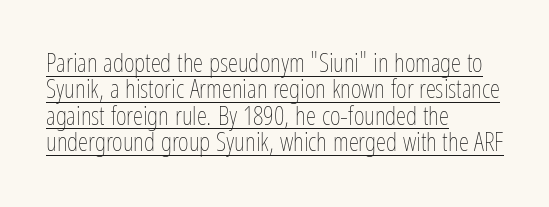
{"italic": "no", "bold": "no", "underline": "yes", "align": "left", "line_spacing": "tight", "line_spacing_ratio": 1.01, "letter_spacing": "normal", "letter_spacing_em": 0.0, "glyph_px": 26}
